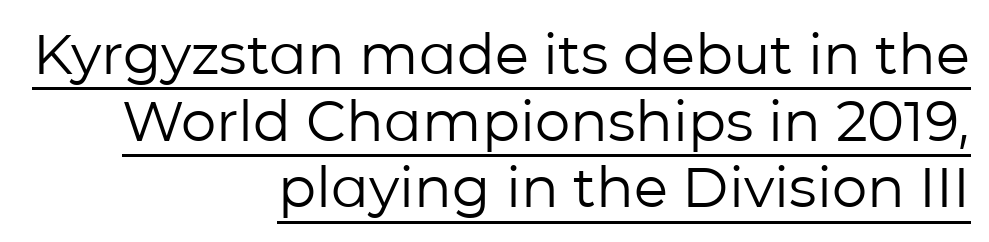
Q: Is the text bold? A: No.
Q: Is the text italic (slanted)? A: No, it is upright.
Q: Is the typeface a serif or a sans-serif typeface? A: Sans-serif.
Q: Is the text underlined? A: Yes.
Q: How is the paragraph aligned? A: Right-aligned.
Q: Is the spacing between letters normal or unusually wide? A: Normal.
Q: Width (condensed, normal, or wide)? A: Normal.
Q: Stroke contrast? A: Low.
Q: x-height? A: Medium.
Q: Monospaced? A: No.
